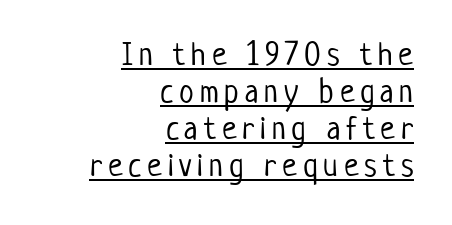
Q: Is the text bold? A: No.
Q: Is the text italic (slanted)? A: No, it is upright.
Q: Is the typeface a serif or a sans-serif typeface? A: Sans-serif.
Q: Is the text underlined? A: Yes.
Q: How is the paragraph aligned? A: Right-aligned.
Q: Is the spacing between lines tight, normal or loose? A: Tight.
Q: Width (condensed, normal, or wide)? A: Condensed.
Q: Stroke contrast? A: Low.
Q: x-height? A: Medium.
Q: Monospaced? A: No.
